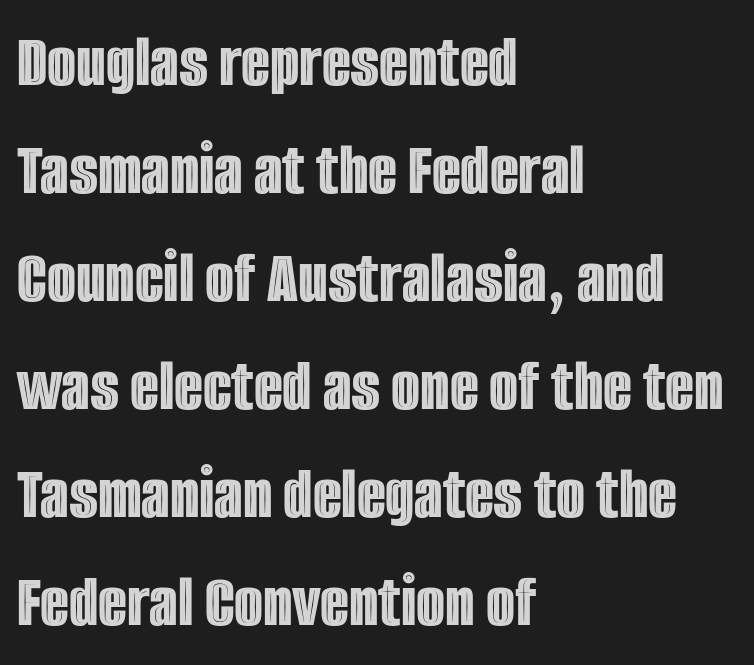
The image shows 75 px condensed type, upright; set left-aligned, normal line spacing (1.44x), normal letter spacing, not underlined; a large x-height.
